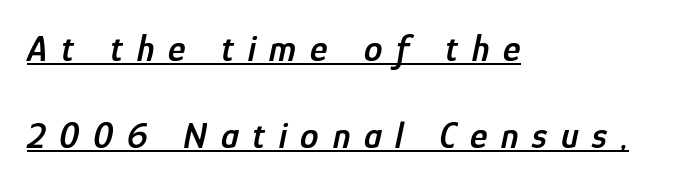
{"italic": "yes", "lean": "right", "slant_degrees": 12, "bold": "semi", "weight": "semibold", "width": "condensed", "stroke_contrast": "low", "x_height": "medium", "monospaced": "no", "underline": "yes", "align": "left", "line_spacing": "loose", "line_spacing_ratio": 2.34, "letter_spacing": "wide", "letter_spacing_em": 0.37, "glyph_px": 37}
